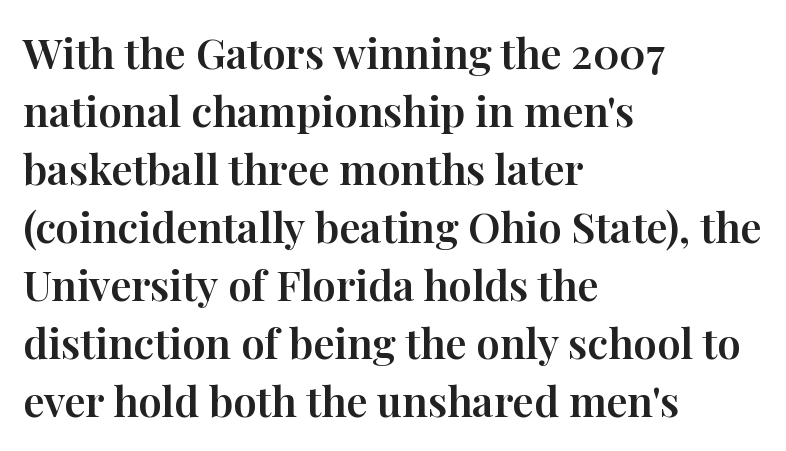
Q: Is the text italic (slanted)? A: No, it is upright.
Q: Is the typeface a serif or a sans-serif typeface? A: Serif.
Q: Is the text underlined? A: No.
Q: How is the paragraph aligned? A: Left-aligned.
Q: Is the spacing between letters normal or unusually wide? A: Normal.
Q: Is the spacing between lines tight, normal or loose? A: Normal.
Q: Width (condensed, normal, or wide)? A: Normal.
Q: Stroke contrast? A: High.
Q: x-height? A: Medium.
Q: Monospaced? A: No.
